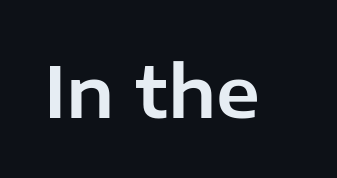
{"serif": "no", "italic": "no", "width": "normal", "stroke_contrast": "low", "x_height": "medium", "monospaced": "no", "underline": "no", "letter_spacing": "normal", "letter_spacing_em": 0.0, "glyph_px": 71}
